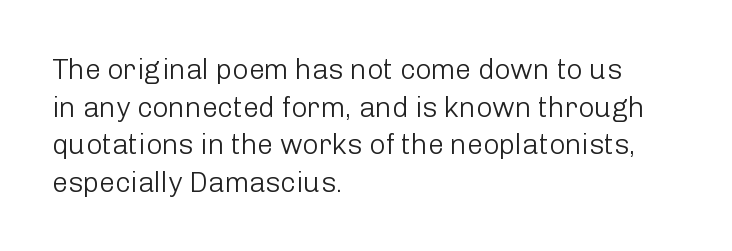
The image shows 28 px light sans-serif type, upright; set left-aligned, normal line spacing (1.34x), normal letter spacing, not underlined; low stroke contrast and a medium x-height.
